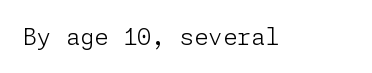
The image shows 23 px text type, upright; set normal letter spacing, not underlined.
